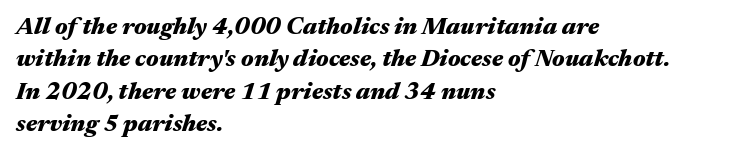
{"italic": "yes", "lean": "right", "slant_degrees": 17, "bold": "yes", "underline": "no", "align": "left", "line_spacing": "normal", "line_spacing_ratio": 1.35, "letter_spacing": "normal", "letter_spacing_em": 0.0, "glyph_px": 24}
